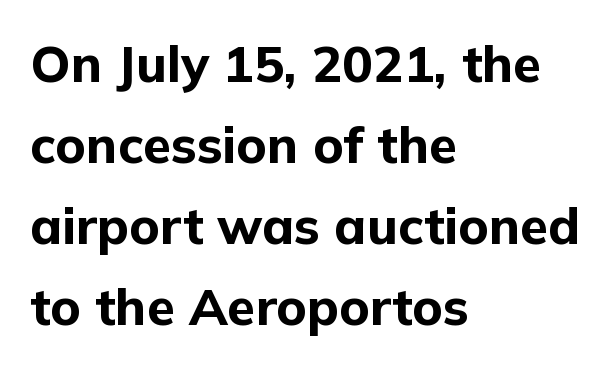
The image shows 51 px bold sans-serif type, upright; set left-aligned, normal line spacing (1.59x), normal letter spacing, not underlined; low stroke contrast and a medium x-height.
